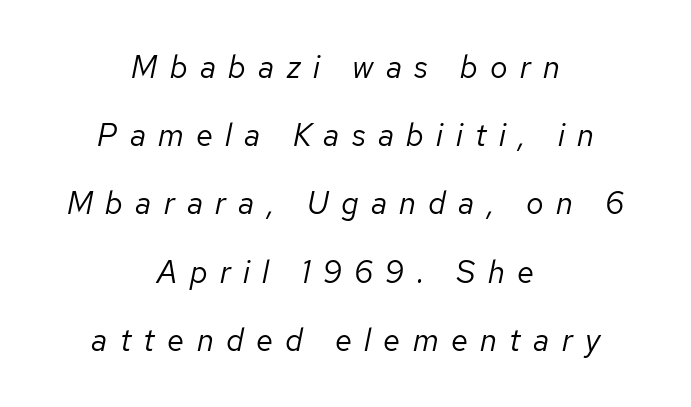
The letters are spread apart with noticeably loose tracking. Underlining? Definitely not there. The passage shown is typed in a proportional face where columns would drift. Yep, that's italic — everything's leaning.
